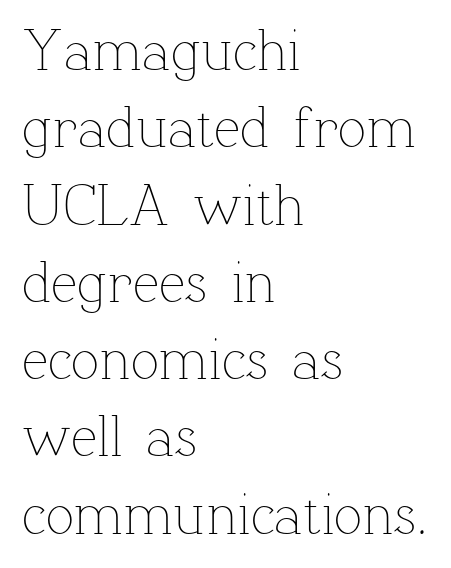
{"italic": "no", "bold": "no", "weight": "thin", "width": "normal", "stroke_contrast": "low", "x_height": "medium", "monospaced": "no", "underline": "no", "align": "left", "line_spacing": "normal", "line_spacing_ratio": 1.31, "letter_spacing": "normal", "letter_spacing_em": 0.0, "glyph_px": 59}
